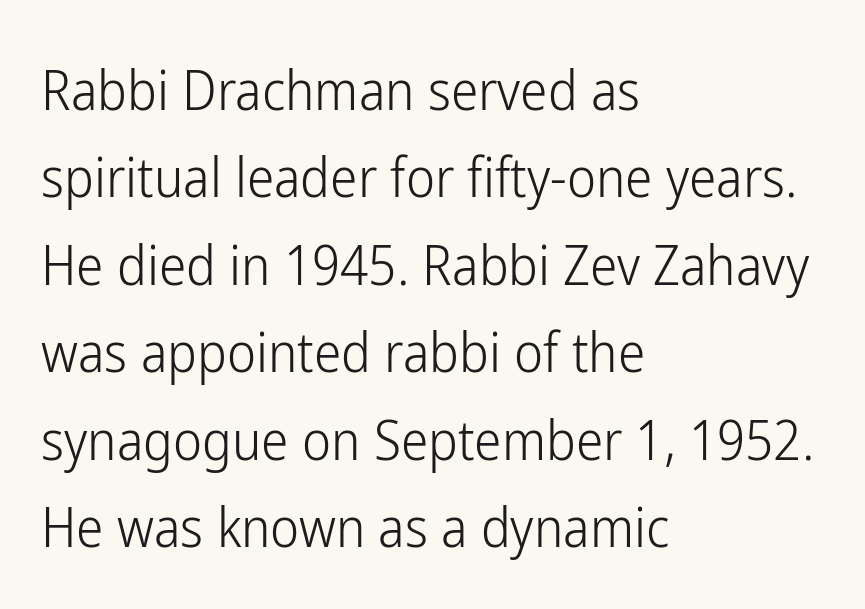
The image shows 55 px light, condensed sans-serif type, upright; set left-aligned, normal line spacing (1.59x), normal letter spacing, not underlined; low stroke contrast and a medium x-height.
